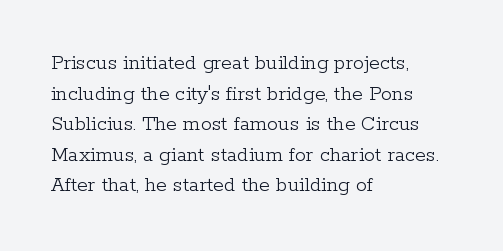
The image shows 22 px text type, upright; set left-aligned, normal line spacing (1.39x), normal letter spacing, not underlined.
